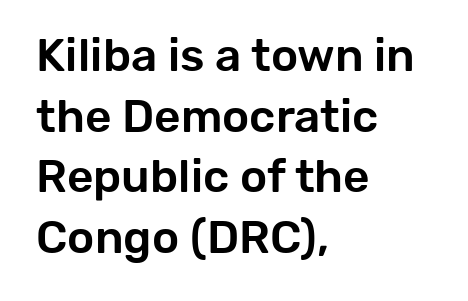
{"serif": "no", "italic": "no", "width": "normal", "stroke_contrast": "low", "x_height": "medium", "monospaced": "no", "underline": "no", "align": "left", "line_spacing": "normal", "line_spacing_ratio": 1.32, "letter_spacing": "normal", "letter_spacing_em": 0.0, "glyph_px": 46}
